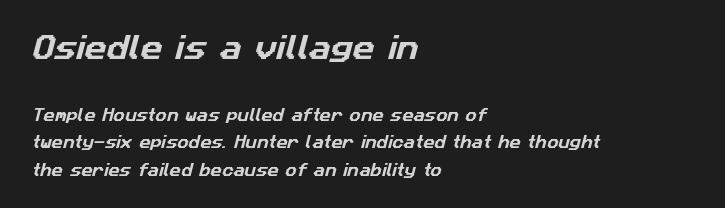
The image shows 27 px text type; set left-aligned, loose line spacing (1.97x), normal letter spacing, not underlined; the first (top) block is 1.93x larger.
